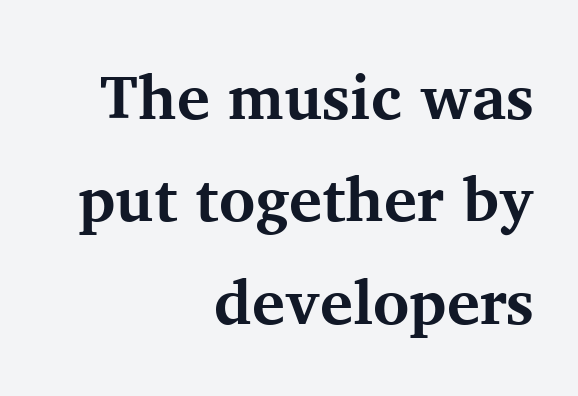
Heavy, bold letterforms. Vertically, the passage feels balanced, rows spaced as you'd expect. I'd call this a serif setting — the letters wear small feet. Compared with a flush-left layout, this one pins lines to the opposite, right side. Compared with typical body copy, the letter spacing here is the same.
